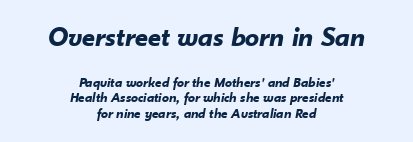
Q: Is the text bold? A: Yes.
Q: Is the text italic (slanted)? A: Yes, it leans right by about 10 degrees.
Q: Is the text underlined? A: No.
Q: How is the paragraph aligned? A: Centered.
Q: Is the spacing between letters normal or unusually wide? A: Normal.
Q: Is the spacing between lines tight, normal or loose? A: Tight.
Q: Which block of text is set in a larger size, the first (top) or the second (bottom)? A: The first (top) one.
Q: Width (condensed, normal, or wide)? A: Normal.
Q: Stroke contrast? A: Low.
Q: x-height? A: Small.
Q: Monospaced? A: No.
